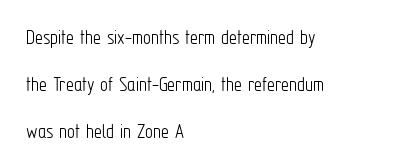
The image shows 22 px text type, upright; set left-aligned, loose line spacing (2.13x), normal letter spacing, not underlined.
